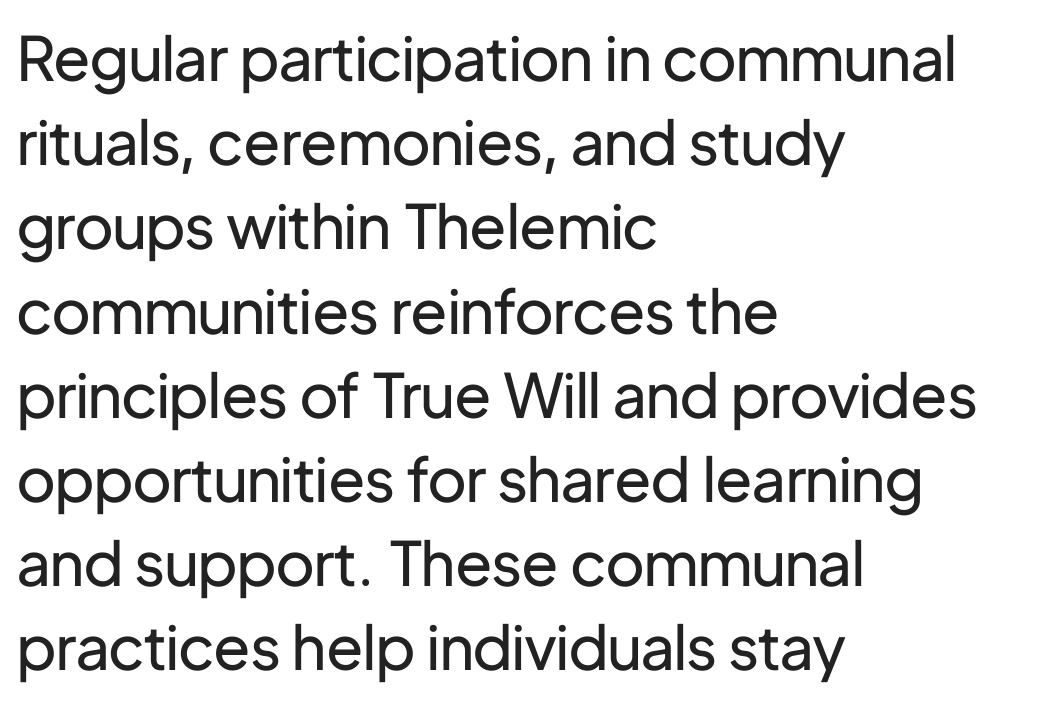
Q: Is the text bold? A: No.
Q: Is the text italic (slanted)? A: No, it is upright.
Q: Is the typeface a serif or a sans-serif typeface? A: Sans-serif.
Q: Is the text underlined? A: No.
Q: How is the paragraph aligned? A: Left-aligned.
Q: Is the spacing between letters normal or unusually wide? A: Normal.
Q: Is the spacing between lines tight, normal or loose? A: Normal.
Q: Width (condensed, normal, or wide)? A: Normal.
Q: Stroke contrast? A: Low.
Q: x-height? A: Medium.
Q: Monospaced? A: No.
